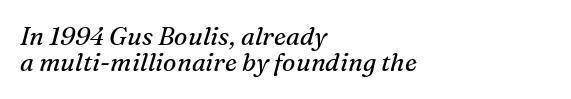
{"italic": "yes", "lean": "right", "slant_degrees": 16, "bold": "no", "underline": "no", "align": "left", "line_spacing": "tight", "line_spacing_ratio": 1.05, "letter_spacing": "normal", "letter_spacing_em": 0.0, "glyph_px": 25}
